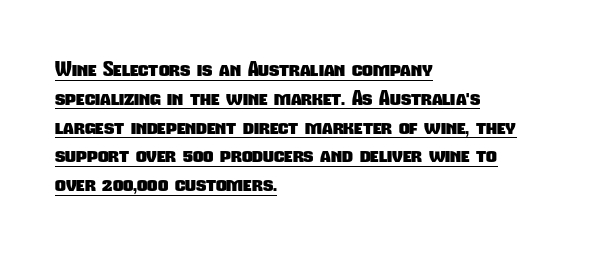
The image shows 21 px bold type; set left-aligned, normal line spacing (1.37x), normal letter spacing, underlined.
